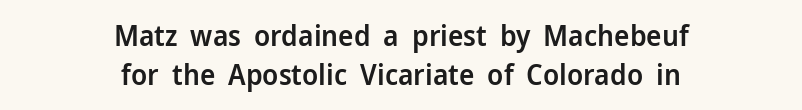
{"serif": "no", "italic": "no", "bold": "semi", "weight": "semibold", "width": "normal", "stroke_contrast": "low", "x_height": "medium", "monospaced": "no", "underline": "no", "align": "center", "line_spacing": "normal", "line_spacing_ratio": 1.34, "letter_spacing": "normal", "letter_spacing_em": 0.0, "glyph_px": 29}
